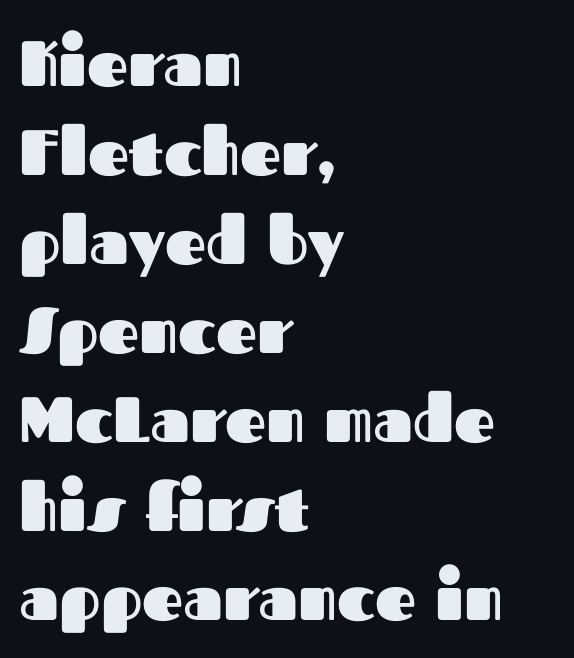
Q: Is the text bold? A: Yes.
Q: Is the text italic (slanted)? A: No, it is upright.
Q: Is the typeface a serif or a sans-serif typeface? A: Sans-serif.
Q: Is the text underlined? A: No.
Q: How is the paragraph aligned? A: Left-aligned.
Q: Is the spacing between letters normal or unusually wide? A: Normal.
Q: Is the spacing between lines tight, normal or loose? A: Normal.
Q: Width (condensed, normal, or wide)? A: Normal.
Q: Stroke contrast? A: Medium.
Q: x-height? A: Medium.
Q: Monospaced? A: No.
